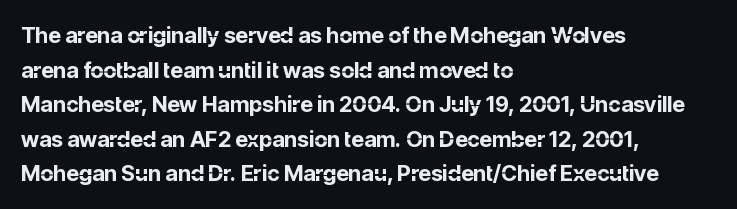
This sample uses an upright cut, with every glyph sitting square on the baseline. Whoever set this chose a conventional vertical rhythm. Students, note that the glyphs here touch the page at normal intervals. Strokes here are thick enough to call this a true bold.
